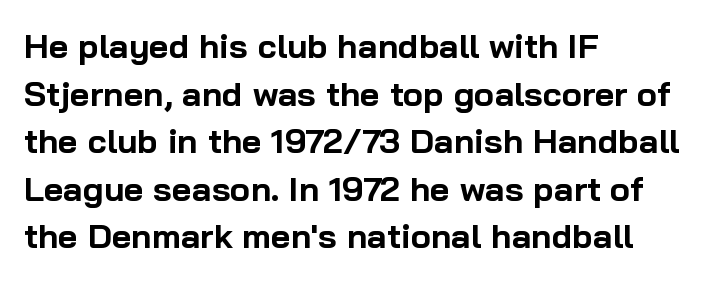
The image shows 34 px bold sans-serif type, upright; set left-aligned, normal line spacing (1.4x), normal letter spacing, not underlined; low stroke contrast and a medium x-height.
